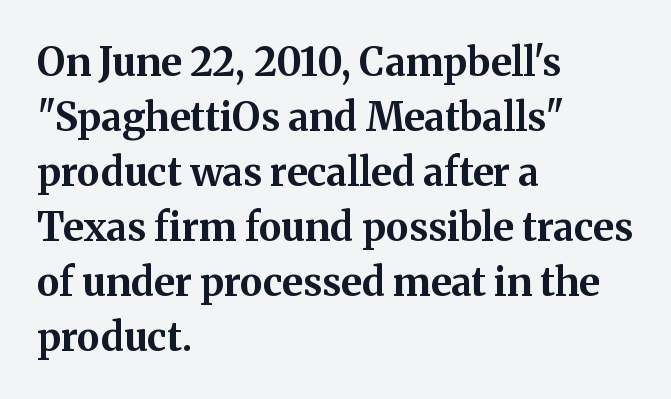
Q: Is the text bold? A: Yes.
Q: Is the text italic (slanted)? A: No, it is upright.
Q: Is the typeface a serif or a sans-serif typeface? A: Serif.
Q: Is the text underlined? A: No.
Q: How is the paragraph aligned? A: Left-aligned.
Q: Is the spacing between letters normal or unusually wide? A: Normal.
Q: Is the spacing between lines tight, normal or loose? A: Normal.
Q: Width (condensed, normal, or wide)? A: Normal.
Q: Stroke contrast? A: Medium.
Q: x-height? A: Medium.
Q: Monospaced? A: No.
